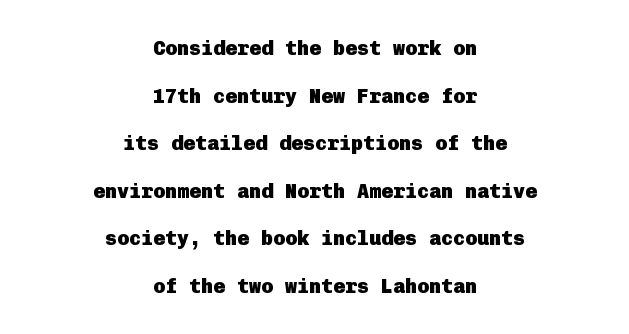
Q: Is the text bold? A: Yes.
Q: Is the text italic (slanted)? A: No, it is upright.
Q: Is the text underlined? A: No.
Q: How is the paragraph aligned? A: Centered.
Q: Is the spacing between letters normal or unusually wide? A: Normal.
Q: Is the spacing between lines tight, normal or loose? A: Loose.
